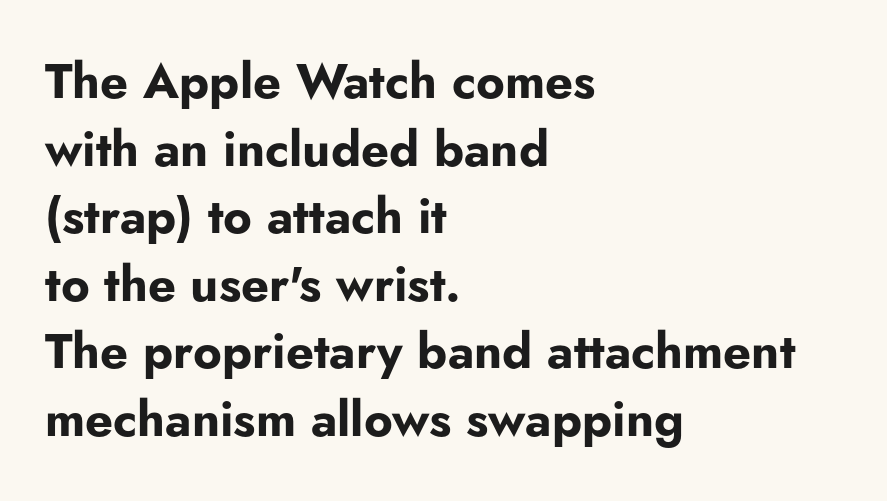
Q: Is the text bold? A: Yes.
Q: Is the text italic (slanted)? A: No, it is upright.
Q: Is the typeface a serif or a sans-serif typeface? A: Sans-serif.
Q: Is the text underlined? A: No.
Q: How is the paragraph aligned? A: Left-aligned.
Q: Is the spacing between letters normal or unusually wide? A: Normal.
Q: Is the spacing between lines tight, normal or loose? A: Normal.
Q: Width (condensed, normal, or wide)? A: Normal.
Q: Stroke contrast? A: Low.
Q: x-height? A: Small.
Q: Monospaced? A: No.
